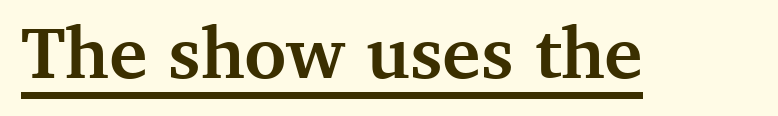
{"serif": "yes", "italic": "no", "bold": "yes", "weight": "semibold", "width": "normal", "stroke_contrast": "medium", "x_height": "medium", "monospaced": "no", "underline": "yes", "letter_spacing": "normal", "letter_spacing_em": 0.0, "glyph_px": 73}
